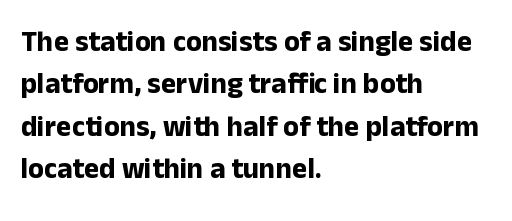
Honestly, the letter spacing is just normal — you wouldn't notice it. When letters stand straight like this, we call the style roman or upright. Unlike a traditional serif, this face leaves its strokes unadorned. The rendering uses natural spacing where letterforms have individual widths.
